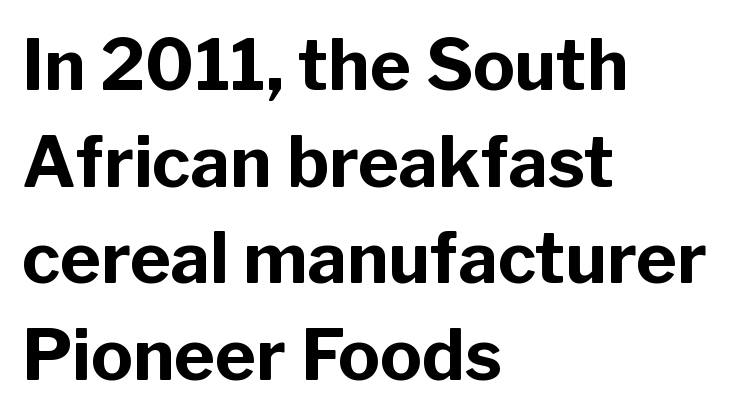
{"serif": "no", "italic": "no", "bold": "yes", "weight": "bold", "width": "normal", "stroke_contrast": "low", "x_height": "medium", "monospaced": "no", "underline": "no", "align": "left", "line_spacing": "normal", "line_spacing_ratio": 1.38, "letter_spacing": "normal", "letter_spacing_em": 0.0, "glyph_px": 70}
